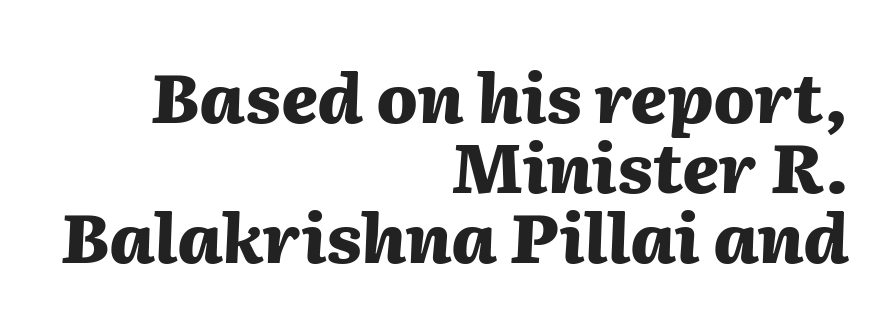
{"italic": "yes", "lean": "right", "slant_degrees": 2, "bold": "yes", "weight": "heavy", "width": "normal", "stroke_contrast": "medium", "x_height": "medium", "monospaced": "no", "underline": "no", "align": "right", "line_spacing": "tight", "line_spacing_ratio": 1.03, "letter_spacing": "normal", "letter_spacing_em": 0.0, "glyph_px": 68}
